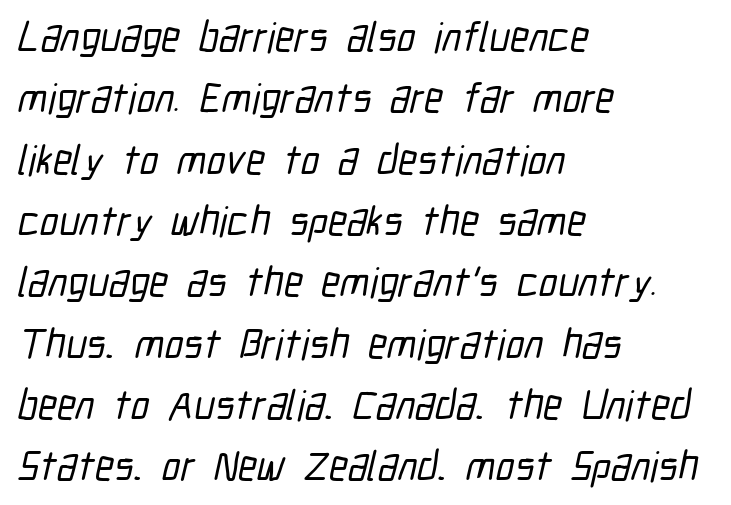
{"serif": "no", "width": "condensed", "stroke_contrast": "low", "x_height": "medium", "monospaced": "no", "underline": "no", "align": "left", "line_spacing": "normal", "line_spacing_ratio": 1.46, "letter_spacing": "normal", "letter_spacing_em": 0.0, "glyph_px": 42}
